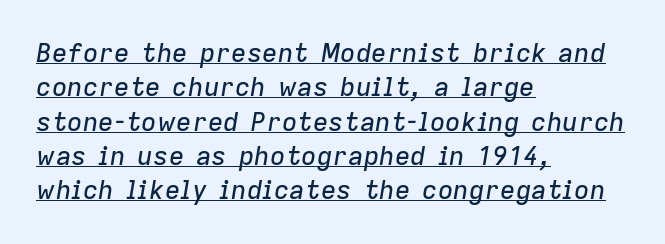
Q: Is the text italic (slanted)? A: Yes, it leans right by about 9 degrees.
Q: Is the text underlined? A: Yes.
Q: How is the paragraph aligned? A: Left-aligned.
Q: Is the spacing between letters normal or unusually wide? A: Normal.
Q: Is the spacing between lines tight, normal or loose? A: Normal.
